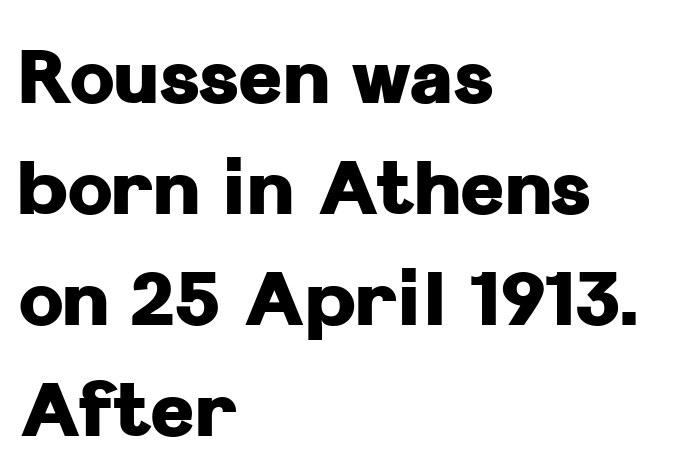
{"serif": "no", "italic": "no", "bold": "yes", "weight": "heavy", "width": "normal", "stroke_contrast": "low", "x_height": "medium", "monospaced": "no", "underline": "no", "align": "left", "line_spacing": "normal", "line_spacing_ratio": 1.46, "letter_spacing": "normal", "letter_spacing_em": 0.0, "glyph_px": 76}
